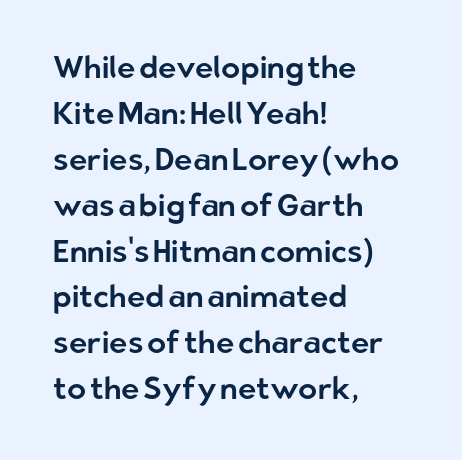
Vertical spacing — default. A roman cut, with each character standing at attention. A bare baseline throughout the passage. Compared with a centered layout, this one pins lines to the left instead.
